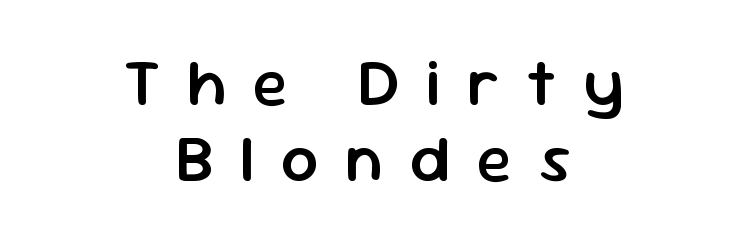
Q: Is the text bold? A: Semi-bold.
Q: Is the text italic (slanted)? A: No, it is upright.
Q: Is the typeface a serif or a sans-serif typeface? A: Sans-serif.
Q: Is the text underlined? A: No.
Q: How is the paragraph aligned? A: Centered.
Q: Is the spacing between letters normal or unusually wide? A: Unusually wide.
Q: Is the spacing between lines tight, normal or loose? A: Tight.
Q: Width (condensed, normal, or wide)? A: Normal.
Q: Stroke contrast? A: Low.
Q: x-height? A: Medium.
Q: Monospaced? A: No.
